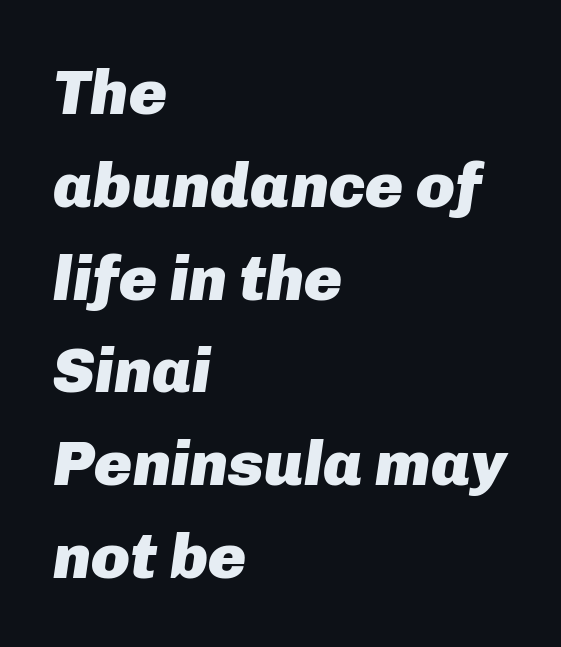
{"italic": "yes", "lean": "right", "slant_degrees": 8, "bold": "yes", "weight": "heavy", "width": "normal", "stroke_contrast": "low", "x_height": "medium", "monospaced": "no", "underline": "no", "align": "left", "line_spacing": "normal", "line_spacing_ratio": 1.45, "letter_spacing": "normal", "letter_spacing_em": 0.0, "glyph_px": 64}
